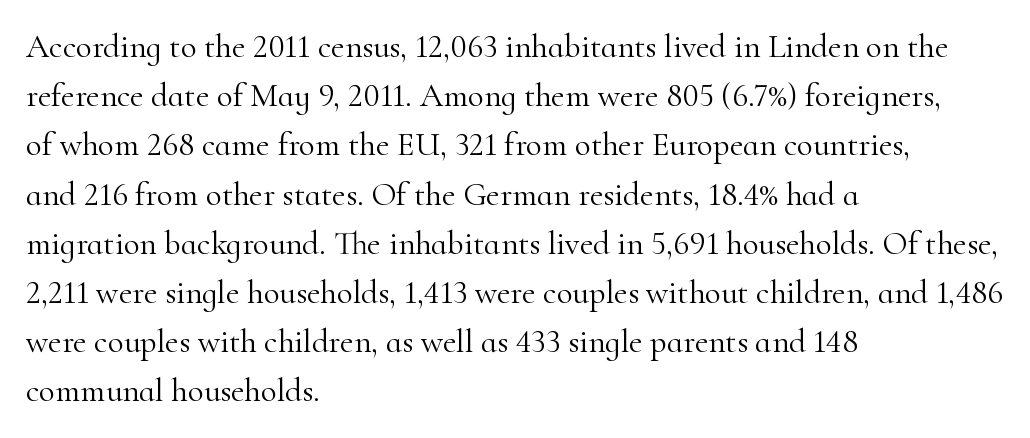
Q: Is the text bold? A: No.
Q: Is the text italic (slanted)? A: No, it is upright.
Q: Is the typeface a serif or a sans-serif typeface? A: Serif.
Q: Is the text underlined? A: No.
Q: How is the paragraph aligned? A: Left-aligned.
Q: Is the spacing between letters normal or unusually wide? A: Normal.
Q: Is the spacing between lines tight, normal or loose? A: Normal.
Q: Width (condensed, normal, or wide)? A: Normal.
Q: Stroke contrast? A: High.
Q: x-height? A: Small.
Q: Monospaced? A: No.
